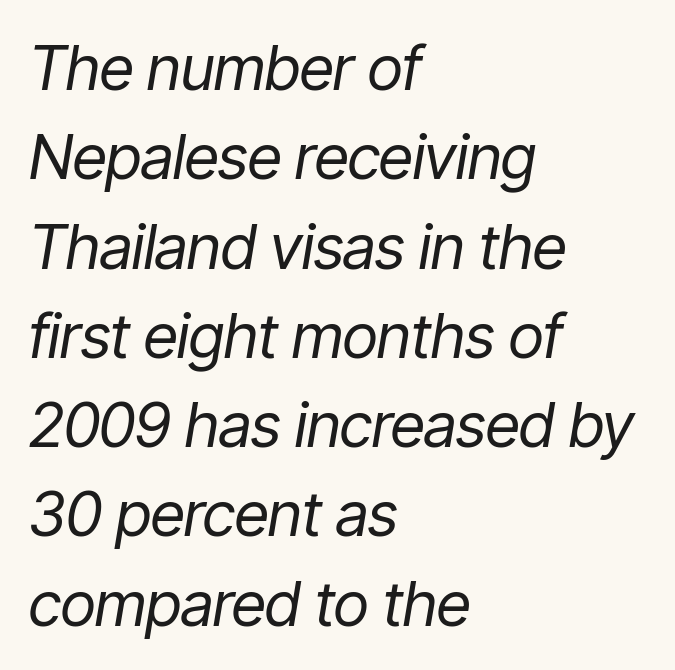
The image shows 62 px regular-weight, condensed type, italic (leaning right); set left-aligned, normal line spacing (1.44x), normal letter spacing, not underlined; low stroke contrast and a medium x-height.
